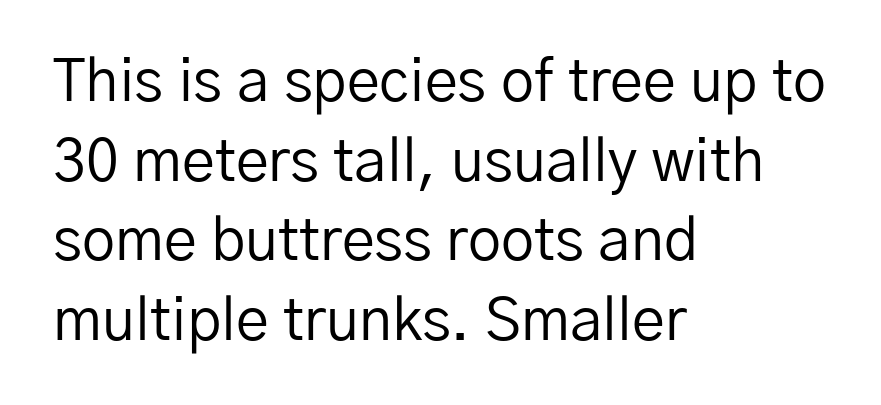
{"serif": "no", "italic": "no", "bold": "no", "weight": "regular", "width": "normal", "stroke_contrast": "low", "x_height": "medium", "monospaced": "no", "underline": "no", "align": "left", "line_spacing": "normal", "line_spacing_ratio": 1.35, "letter_spacing": "normal", "letter_spacing_em": 0.0, "glyph_px": 59}
